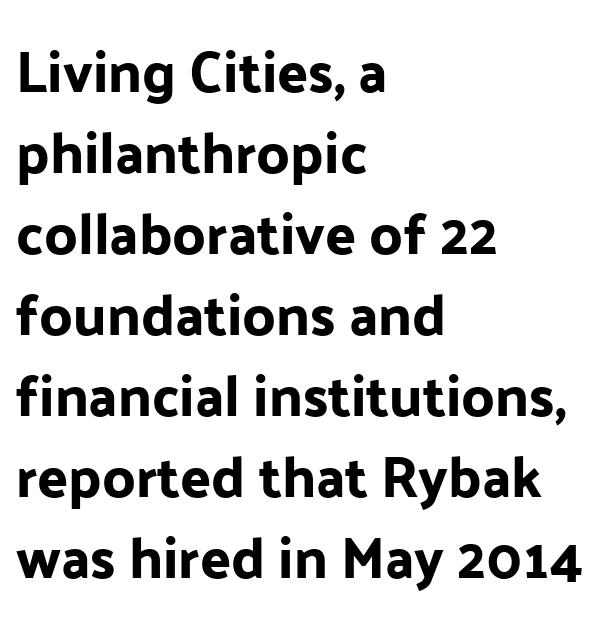
Q: Is the text italic (slanted)? A: No, it is upright.
Q: Is the typeface a serif or a sans-serif typeface? A: Sans-serif.
Q: Is the text underlined? A: No.
Q: How is the paragraph aligned? A: Left-aligned.
Q: Is the spacing between letters normal or unusually wide? A: Normal.
Q: Is the spacing between lines tight, normal or loose? A: Normal.
Q: Width (condensed, normal, or wide)? A: Normal.
Q: Stroke contrast? A: Low.
Q: x-height? A: Medium.
Q: Monospaced? A: No.
